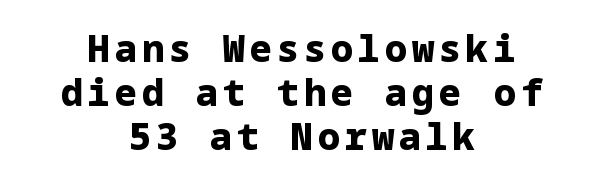
The image shows 37 px heavy sans-serif type, upright; set centered, line spacing 1.19x, not underlined; low stroke contrast and a medium x-height.
